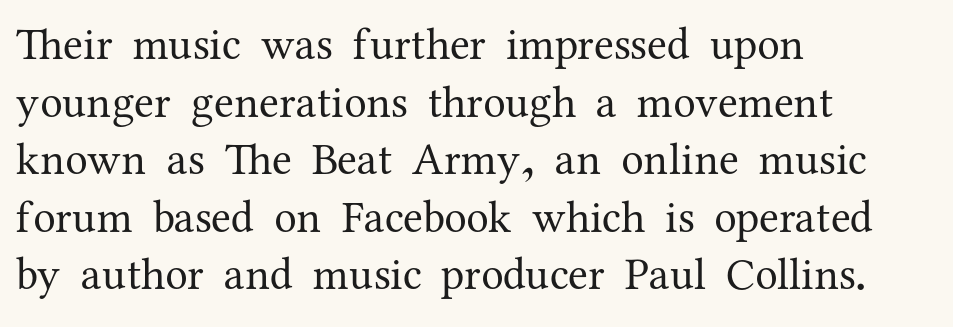
Q: Is the text bold? A: No.
Q: Is the text italic (slanted)? A: No, it is upright.
Q: Is the typeface a serif or a sans-serif typeface? A: Serif.
Q: Is the text underlined? A: No.
Q: How is the paragraph aligned? A: Left-aligned.
Q: Is the spacing between letters normal or unusually wide? A: Normal.
Q: Is the spacing between lines tight, normal or loose? A: Normal.
Q: Width (condensed, normal, or wide)? A: Normal.
Q: Stroke contrast? A: Medium.
Q: x-height? A: Medium.
Q: Monospaced? A: No.
